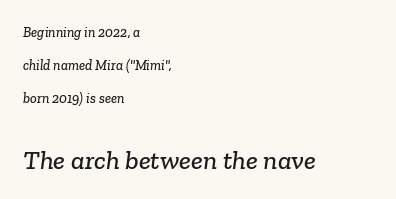
{"underline": "no", "align": "left", "line_spacing": "loose", "line_spacing_ratio": 2.34, "letter_spacing": "normal", "letter_spacing_em": 0.0, "larger_block": "second", "size_ratio": 1.93, "glyph_px": 27}
